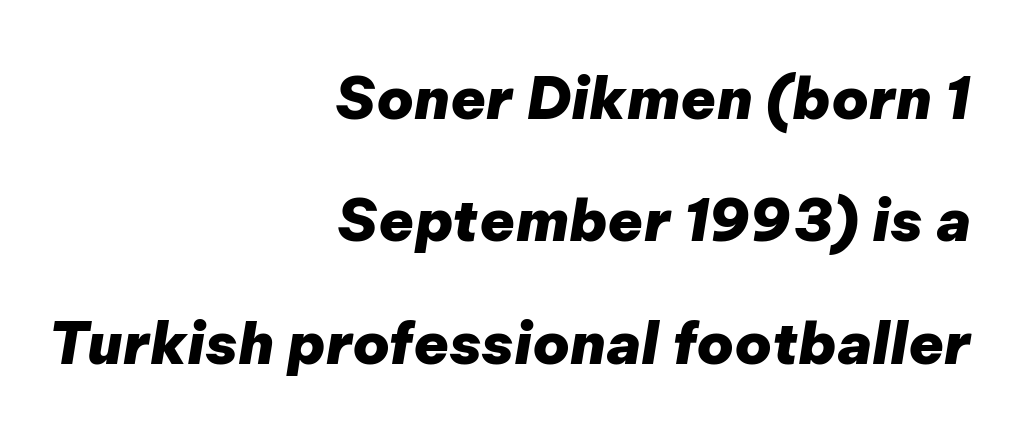
All the whitespace from short lines collects on the left. The rendering keeps characters at their native spacing. Slant detected: the letters are inclined. Each glyph is drawn with heavy, bold strokes.
